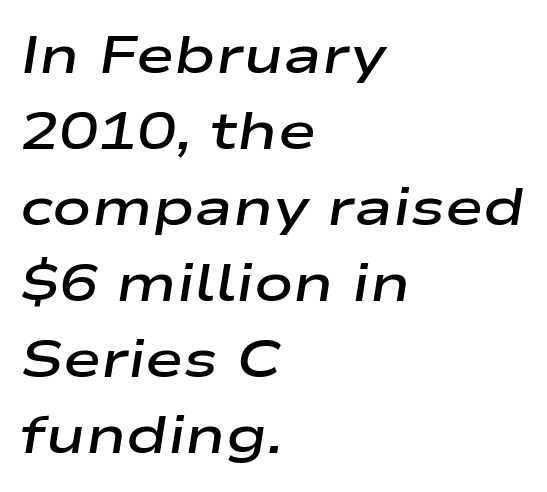
The image shows 52 px semibold, wide type, italic (leaning right); set left-aligned, normal line spacing (1.46x), normal letter spacing, not underlined; low stroke contrast and a medium x-height.
